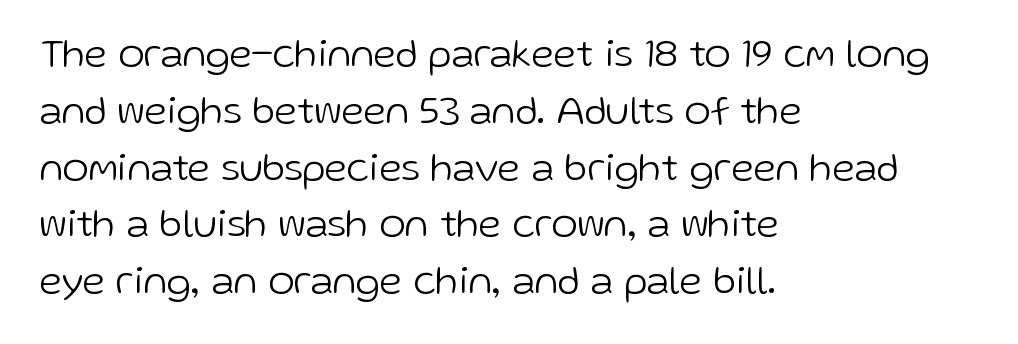
The image shows 40 px light sans-serif type, upright; set left-aligned, normal line spacing (1.42x), normal letter spacing, not underlined; low stroke contrast and a medium x-height.
